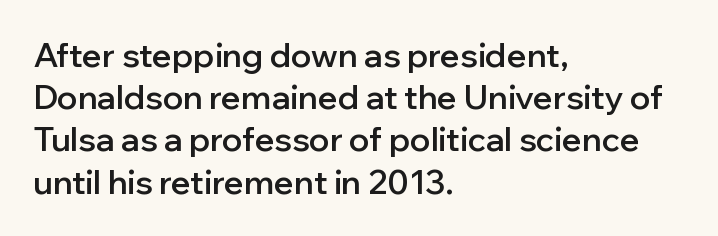
The image shows 33 px semibold sans-serif type, upright; set left-aligned, normal line spacing (1.28x), normal letter spacing, not underlined; low stroke contrast and a medium x-height.
